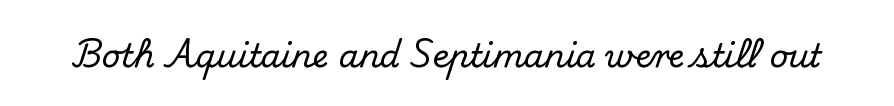
The image shows 32 px serif type; set normal letter spacing, not underlined; medium stroke contrast and a small x-height.
